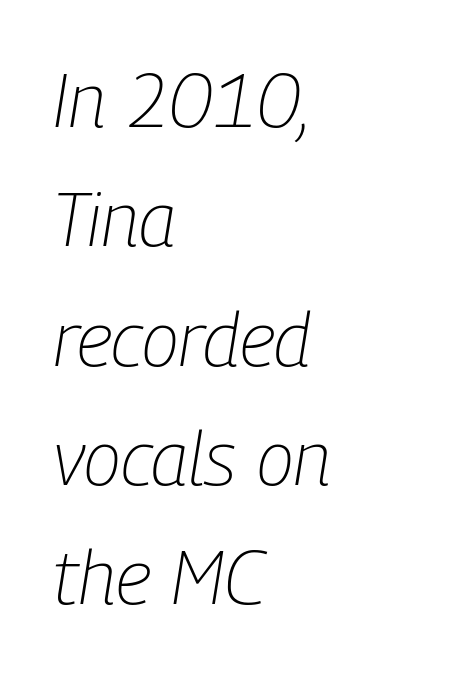
Tracking here is standard; glyphs follow each other at the usual distance. Students, observe: this is what conventionally led text looks like. The face used here is proportionally spaced, like ordinary book or web type. It's the slanting kind of type.
